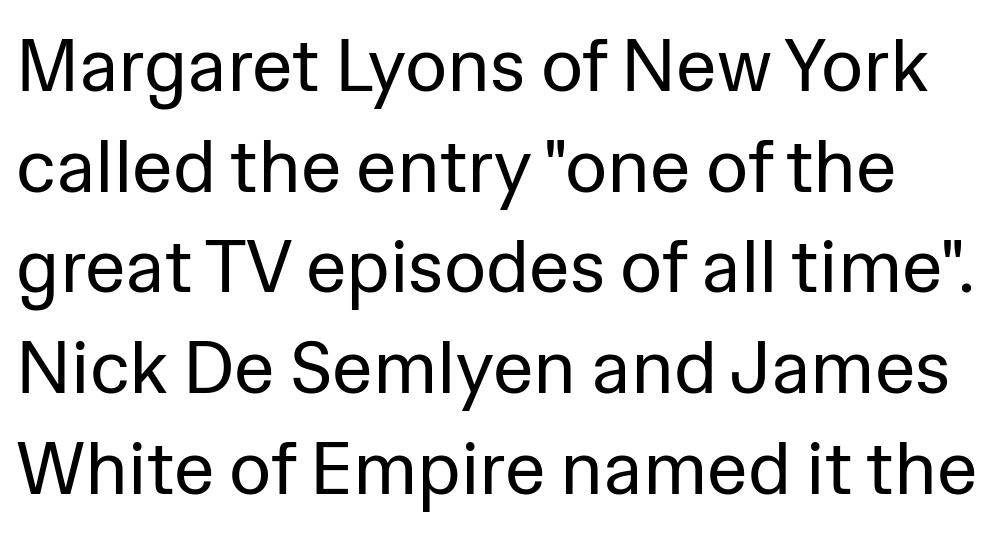
This sample has the flowing, uneven cadence of proportional lettering. These lines were composed using upright roman letters. Anything drawn beneath the words? Only blank space. Leading matches the norm, producing a regular column. Caption: standard tracking, unaltered. No heavy texture on the line: the type isn't bold.
